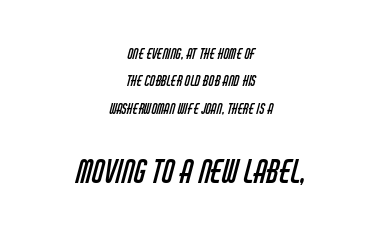
{"serif": "no", "bold": "no", "weight": "regular", "width": "condensed", "stroke_contrast": "low", "x_height": "large", "monospaced": "no", "underline": "no", "align": "center", "line_spacing": "loose", "line_spacing_ratio": 1.96, "letter_spacing": "normal", "letter_spacing_em": 0.0, "larger_block": "second", "size_ratio": 2.21, "glyph_px": 31}
